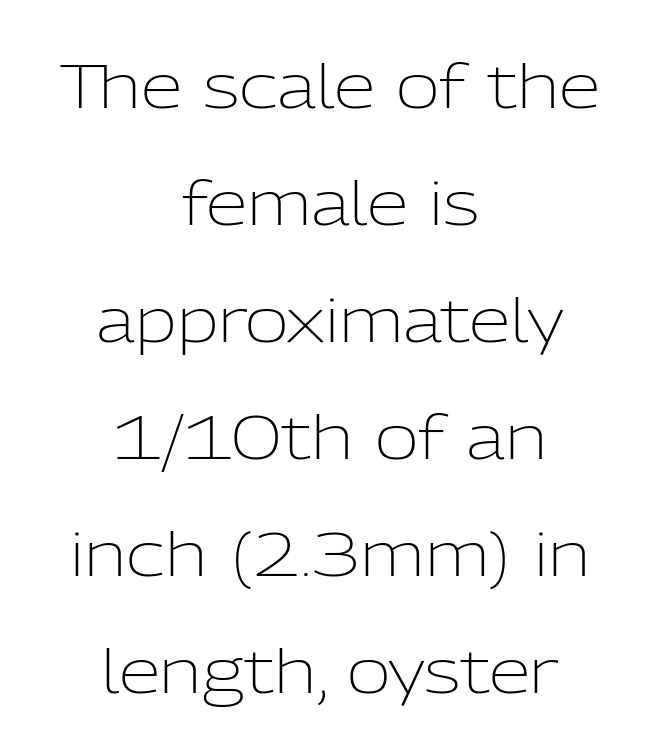
Q: Is the text bold? A: No.
Q: Is the text italic (slanted)? A: No, it is upright.
Q: Is the typeface a serif or a sans-serif typeface? A: Sans-serif.
Q: Is the text underlined? A: No.
Q: How is the paragraph aligned? A: Centered.
Q: Is the spacing between letters normal or unusually wide? A: Normal.
Q: Is the spacing between lines tight, normal or loose? A: Loose.
Q: Width (condensed, normal, or wide)? A: Normal.
Q: Stroke contrast? A: Low.
Q: x-height? A: Medium.
Q: Monospaced? A: No.
